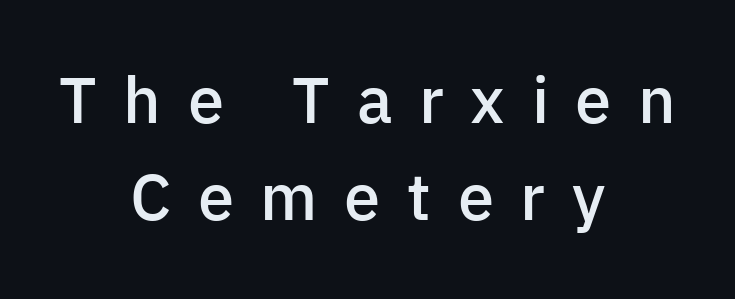
The image shows 65 px semibold sans-serif type, upright; set centered, normal line spacing (1.49x), unusually wide letter spacing (+0.41 em), not underlined; low stroke contrast and a medium x-height.
